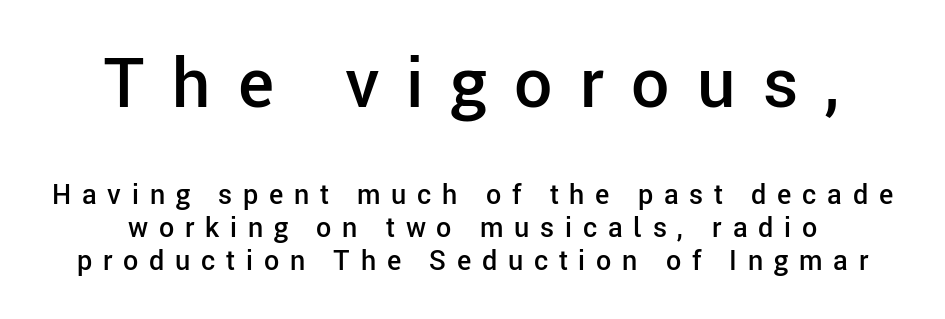
Compared with typical body copy, the letter spacing here is much looser. This layout puts the oversized block above and the modest block below. You could not count columns in this text — the font is proportionally spaced. Vertical strokes here are truly vertical. The glyphs are unaccompanied by any horizontal stroke below them. A bit beefed up — I'd call it semibold rather than bold.
